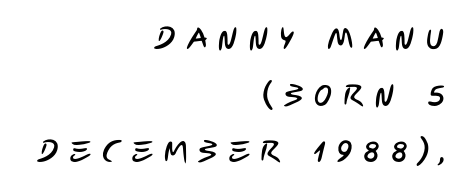
Q: Is the typeface a serif or a sans-serif typeface? A: Sans-serif.
Q: Is the text underlined? A: No.
Q: How is the paragraph aligned? A: Right-aligned.
Q: Is the spacing between letters normal or unusually wide? A: Unusually wide.
Q: Width (condensed, normal, or wide)? A: Condensed.
Q: Stroke contrast? A: Low.
Q: x-height? A: Large.
Q: Monospaced? A: No.
